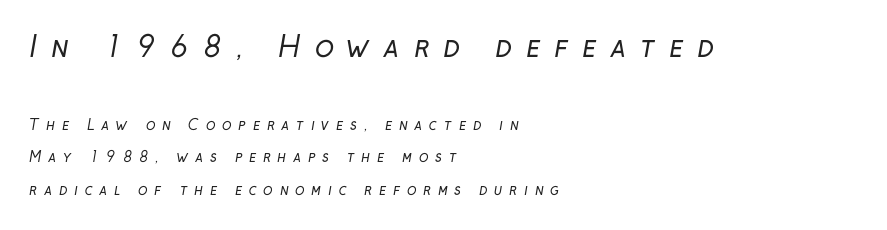
The image shows 28 px regular-weight sans-serif type; set left-aligned, loose line spacing (2.31x), unusually wide letter spacing (+0.49 em), not underlined; the first (top) block is 2.0x larger; low stroke contrast and a medium x-height.
